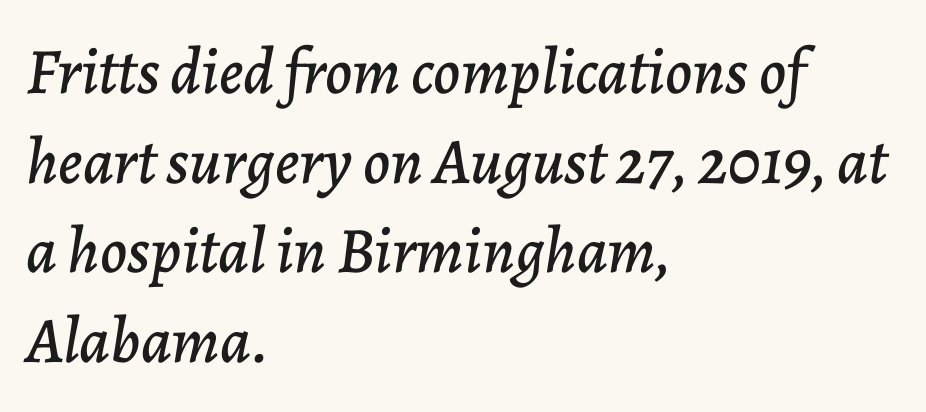
Q: Is the text italic (slanted)? A: Yes, it leans right by about 7 degrees.
Q: Is the text underlined? A: No.
Q: How is the paragraph aligned? A: Left-aligned.
Q: Is the spacing between letters normal or unusually wide? A: Normal.
Q: Is the spacing between lines tight, normal or loose? A: Normal.
Q: Width (condensed, normal, or wide)? A: Normal.
Q: Stroke contrast? A: Low.
Q: x-height? A: Medium.
Q: Monospaced? A: No.
